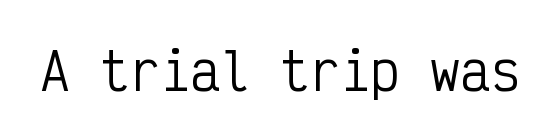
Note: no serifs on the glyphs. Ascenders rise straight up at ninety degrees. What stands out about the letter spacing? Nothing — it is the standard amount. Stroke mass is kept to a normal reading level or below.
